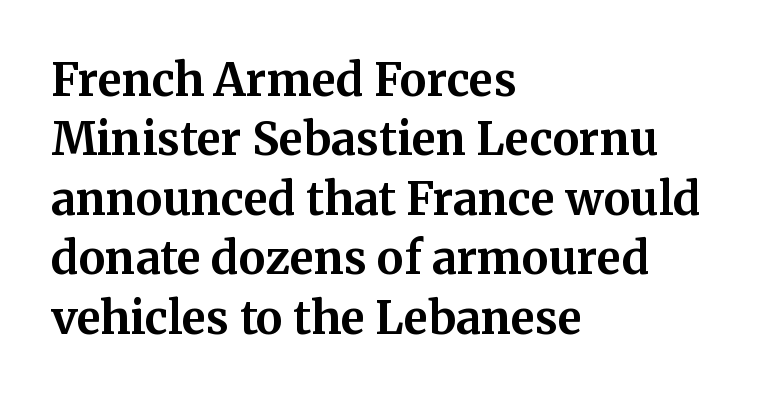
Q: Is the text bold? A: Yes.
Q: Is the text italic (slanted)? A: No, it is upright.
Q: Is the typeface a serif or a sans-serif typeface? A: Serif.
Q: Is the text underlined? A: No.
Q: How is the paragraph aligned? A: Left-aligned.
Q: Is the spacing between letters normal or unusually wide? A: Normal.
Q: Is the spacing between lines tight, normal or loose? A: Normal.
Q: Width (condensed, normal, or wide)? A: Normal.
Q: Stroke contrast? A: Medium.
Q: x-height? A: Medium.
Q: Monospaced? A: No.
